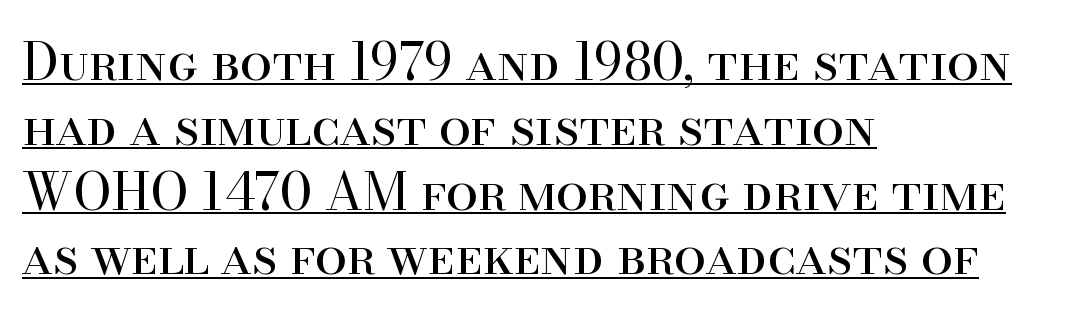
Q: Is the text bold? A: No.
Q: Is the text italic (slanted)? A: No, it is upright.
Q: Is the typeface a serif or a sans-serif typeface? A: Serif.
Q: Is the text underlined? A: Yes.
Q: How is the paragraph aligned? A: Left-aligned.
Q: Is the spacing between letters normal or unusually wide? A: Normal.
Q: Is the spacing between lines tight, normal or loose? A: Normal.
Q: Width (condensed, normal, or wide)? A: Normal.
Q: Stroke contrast? A: High.
Q: x-height? A: Small.
Q: Monospaced? A: No.
